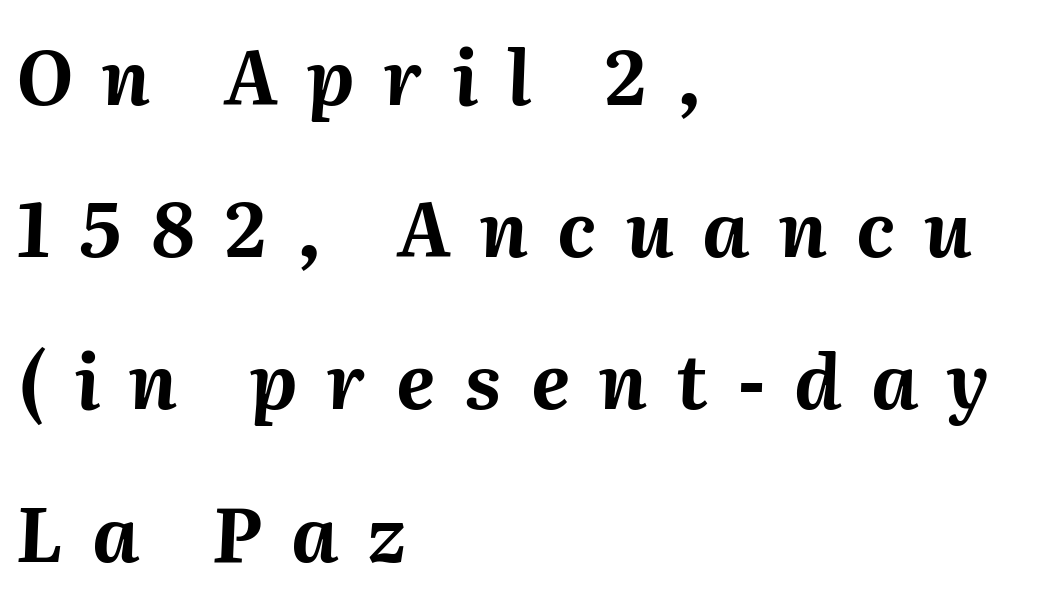
The image shows 75 px bold type, italic (leaning right); set left-aligned, loose line spacing (2.03x), unusually wide letter spacing (+0.39 em), not underlined; medium stroke contrast and a medium x-height.
